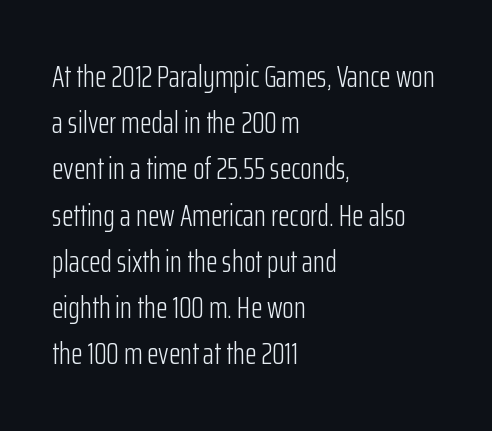
Q: Is the text bold? A: No.
Q: Is the text italic (slanted)? A: No, it is upright.
Q: Is the typeface a serif or a sans-serif typeface? A: Sans-serif.
Q: Is the text underlined? A: No.
Q: How is the paragraph aligned? A: Left-aligned.
Q: Is the spacing between letters normal or unusually wide? A: Normal.
Q: Is the spacing between lines tight, normal or loose? A: Normal.
Q: Width (condensed, normal, or wide)? A: Condensed.
Q: Stroke contrast? A: Low.
Q: x-height? A: Medium.
Q: Monospaced? A: No.
